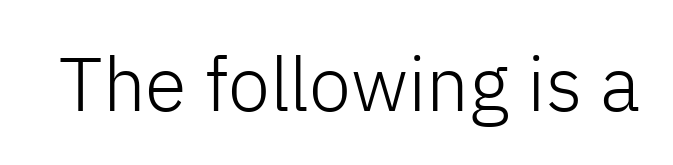
{"serif": "no", "italic": "no", "bold": "no", "weight": "light", "width": "normal", "stroke_contrast": "low", "x_height": "medium", "monospaced": "no", "underline": "no", "letter_spacing": "normal", "letter_spacing_em": 0.0, "glyph_px": 76}
